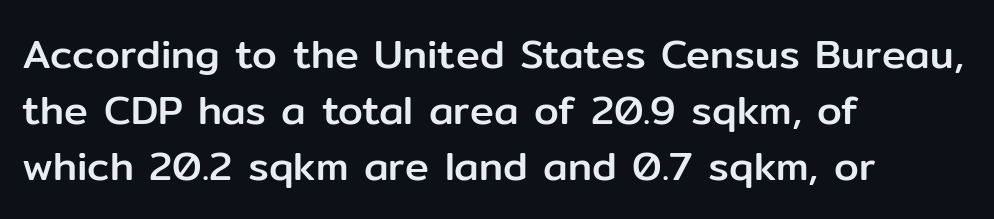
{"serif": "no", "italic": "no", "width": "normal", "stroke_contrast": "low", "x_height": "medium", "monospaced": "no", "underline": "no", "align": "left", "line_spacing": "normal", "line_spacing_ratio": 1.4, "letter_spacing": "normal", "letter_spacing_em": 0.0, "glyph_px": 40}
